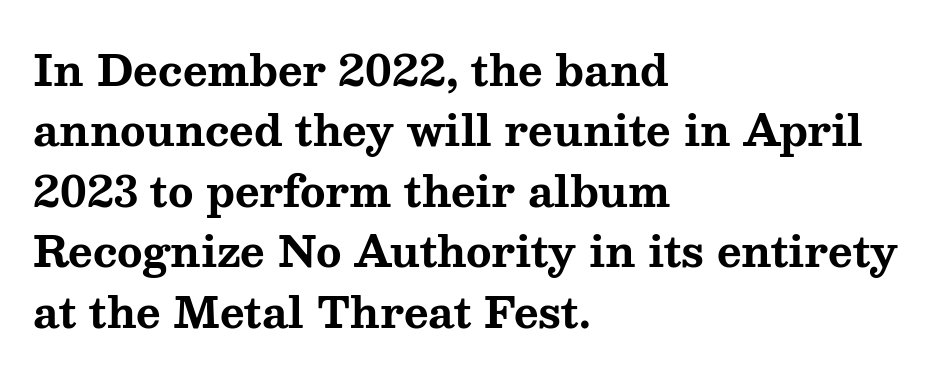
{"serif": "yes", "italic": "no", "bold": "yes", "weight": "bold", "width": "wide", "stroke_contrast": "medium", "x_height": "medium", "monospaced": "no", "underline": "no", "align": "left", "line_spacing": "normal", "line_spacing_ratio": 1.44, "letter_spacing": "normal", "letter_spacing_em": 0.0, "glyph_px": 42}
